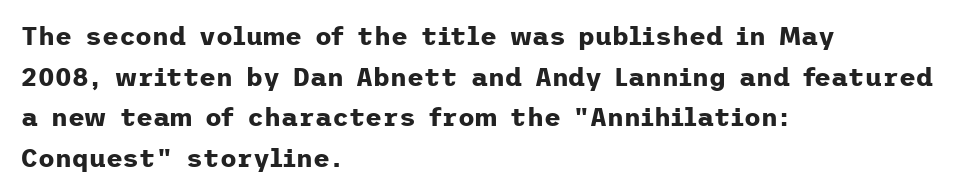
Q: Is the text bold? A: Yes.
Q: Is the text italic (slanted)? A: No, it is upright.
Q: Is the text underlined? A: No.
Q: How is the paragraph aligned? A: Left-aligned.
Q: Is the spacing between letters normal or unusually wide? A: Normal.
Q: Is the spacing between lines tight, normal or loose? A: Normal.
